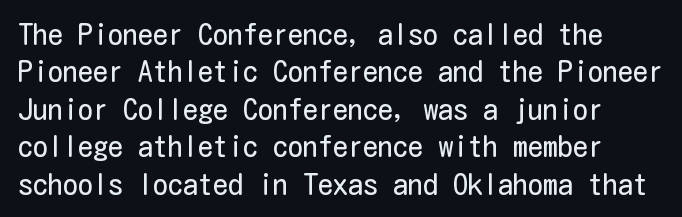
The strokes carry an ordinary text weight at most. The passage shown stacks its lines at a standard gap. The string is rendered with underlining switched off. Spacing between characters is what you'd get straight out of the box. Unlike a traditional serif, this face leaves its strokes unadorned. The letters stand upright; this is a roman face.
